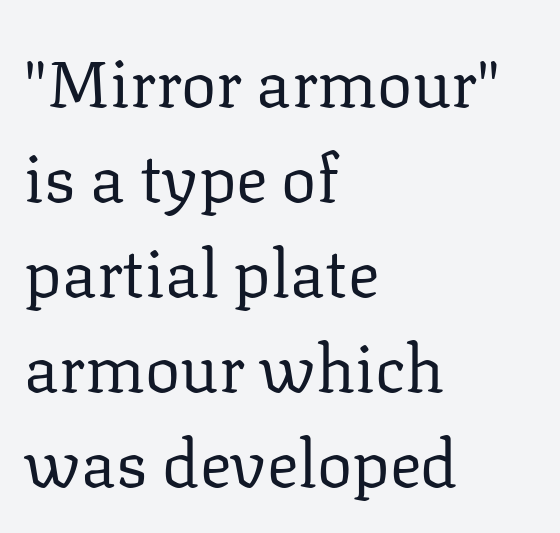
All the whitespace from short lines collects on the right. The horizontal fit of the characters is conventional and even. Weight: not bold — regular or lighter. A clean baseline with only descenders dipping below it. These lines are rendered in a variable-pitch font. Type style note: has serifs.
